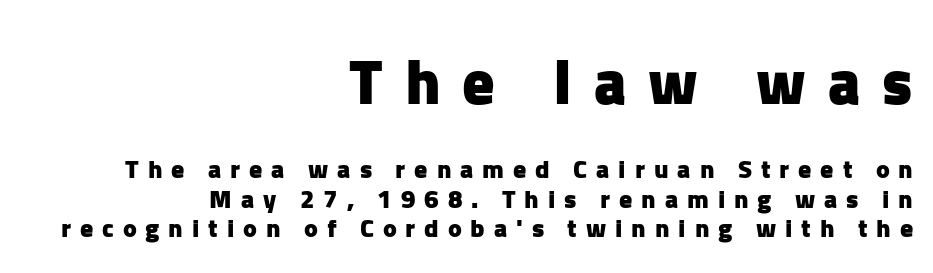
Q: Is the text bold? A: Yes.
Q: Is the text italic (slanted)? A: No, it is upright.
Q: Is the typeface a serif or a sans-serif typeface? A: Sans-serif.
Q: Is the text underlined? A: No.
Q: How is the paragraph aligned? A: Right-aligned.
Q: Is the spacing between letters normal or unusually wide? A: Unusually wide.
Q: Is the spacing between lines tight, normal or loose? A: Tight.
Q: Which block of text is set in a larger size, the first (top) or the second (bottom)? A: The first (top) one.
Q: Width (condensed, normal, or wide)? A: Normal.
Q: Stroke contrast? A: Low.
Q: x-height? A: Medium.
Q: Monospaced? A: No.
